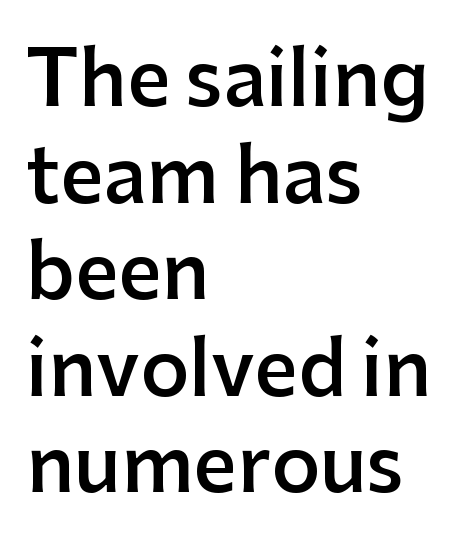
The image shows 76 px semibold sans-serif type, upright; set left-aligned, normal line spacing (1.27x), normal letter spacing, not underlined; low stroke contrast and a medium x-height.
